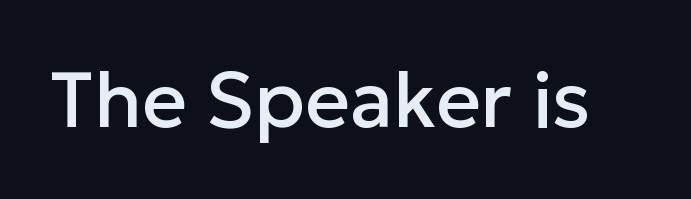
Q: Is the text italic (slanted)? A: No, it is upright.
Q: Is the typeface a serif or a sans-serif typeface? A: Sans-serif.
Q: Is the text underlined? A: No.
Q: Is the spacing between letters normal or unusually wide? A: Normal.
Q: Width (condensed, normal, or wide)? A: Normal.
Q: Stroke contrast? A: Low.
Q: x-height? A: Medium.
Q: Monospaced? A: No.
